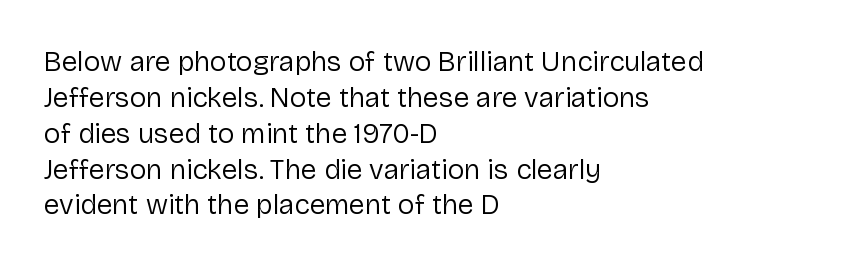
{"serif": "no", "italic": "no", "bold": "no", "weight": "regular", "width": "normal", "stroke_contrast": "low", "x_height": "medium", "monospaced": "no", "underline": "no", "align": "left", "line_spacing": "normal", "line_spacing_ratio": 1.28, "letter_spacing": "normal", "letter_spacing_em": 0.0, "glyph_px": 28}
